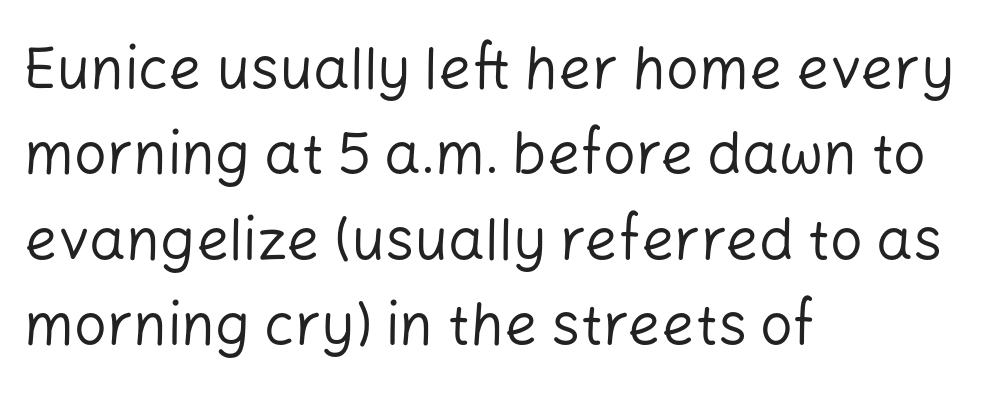
{"serif": "no", "italic": "no", "bold": "no", "weight": "regular", "width": "normal", "stroke_contrast": "low", "x_height": "medium", "monospaced": "no", "underline": "no", "align": "left", "line_spacing": "normal", "line_spacing_ratio": 1.47, "letter_spacing": "normal", "letter_spacing_em": 0.0, "glyph_px": 58}
